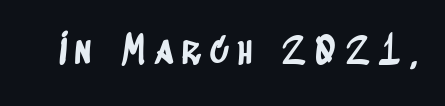
{"serif": "no", "width": "condensed", "stroke_contrast": "low", "x_height": "large", "monospaced": "no", "underline": "no", "letter_spacing": "wide", "letter_spacing_em": 0.22, "glyph_px": 39}
